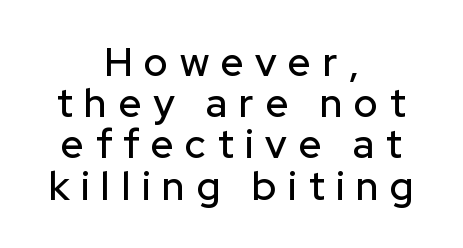
Q: Is the text italic (slanted)? A: No, it is upright.
Q: Is the typeface a serif or a sans-serif typeface? A: Sans-serif.
Q: Is the text underlined? A: No.
Q: How is the paragraph aligned? A: Centered.
Q: Is the spacing between letters normal or unusually wide? A: Unusually wide.
Q: Is the spacing between lines tight, normal or loose? A: Tight.
Q: Width (condensed, normal, or wide)? A: Normal.
Q: Stroke contrast? A: Low.
Q: x-height? A: Medium.
Q: Monospaced? A: No.
